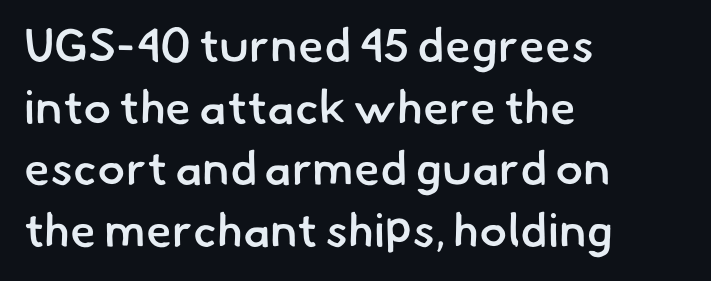
Q: Is the text bold? A: Semi-bold.
Q: Is the typeface a serif or a sans-serif typeface? A: Sans-serif.
Q: Is the text underlined? A: No.
Q: How is the paragraph aligned? A: Left-aligned.
Q: Is the spacing between letters normal or unusually wide? A: Normal.
Q: Is the spacing between lines tight, normal or loose? A: Normal.
Q: Width (condensed, normal, or wide)? A: Normal.
Q: Stroke contrast? A: Low.
Q: x-height? A: Small.
Q: Monospaced? A: No.
